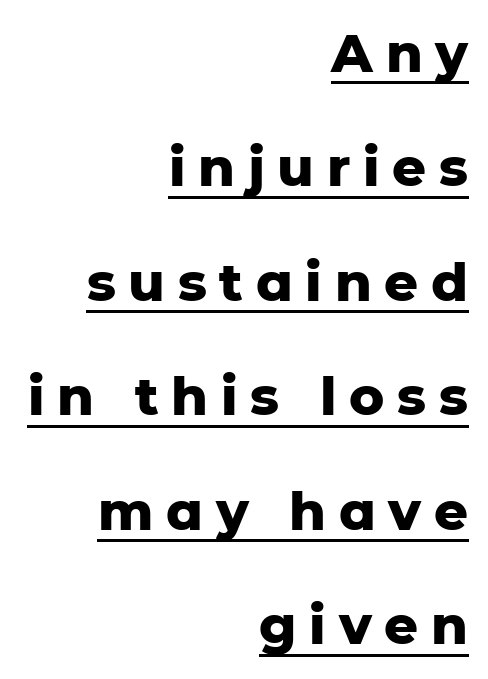
The rendering uses the underline text-decoration. Note the varied advance widths — an 'i' is clearly narrower than an 'm'. Designer's note — italics off, roman on. Classification — sans serif. Baseline-to-baseline distance is far greater than the letter height. These words are printed bold, with thick strokes throughout.
